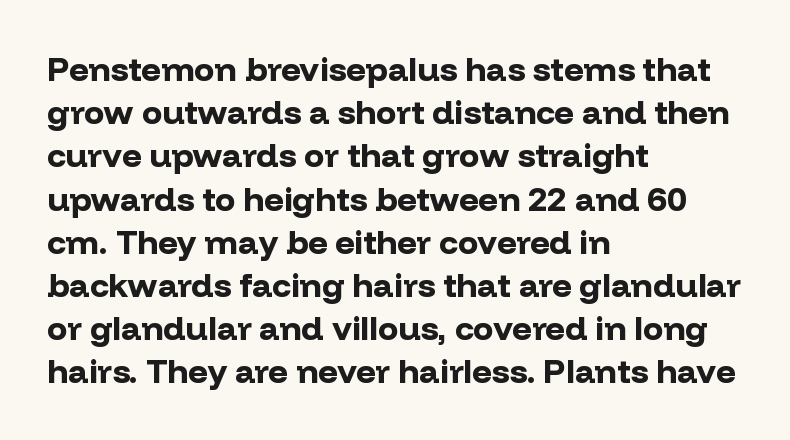
{"serif": "no", "italic": "no", "bold": "yes", "weight": "bold", "width": "normal", "stroke_contrast": "low", "x_height": "medium", "monospaced": "no", "underline": "no", "align": "left", "line_spacing": "normal", "line_spacing_ratio": 1.27, "letter_spacing": "normal", "letter_spacing_em": 0.0, "glyph_px": 34}
